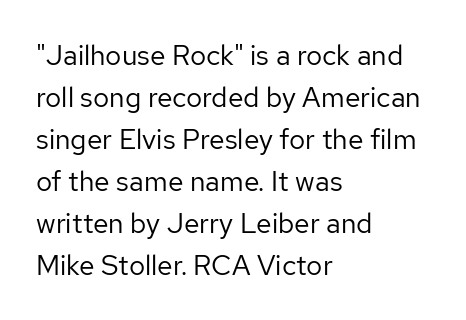
Q: Is the text bold? A: No.
Q: Is the text italic (slanted)? A: No, it is upright.
Q: Is the typeface a serif or a sans-serif typeface? A: Sans-serif.
Q: Is the text underlined? A: No.
Q: How is the paragraph aligned? A: Left-aligned.
Q: Is the spacing between letters normal or unusually wide? A: Normal.
Q: Is the spacing between lines tight, normal or loose? A: Normal.
Q: Width (condensed, normal, or wide)? A: Normal.
Q: Stroke contrast? A: Low.
Q: x-height? A: Medium.
Q: Monospaced? A: No.
